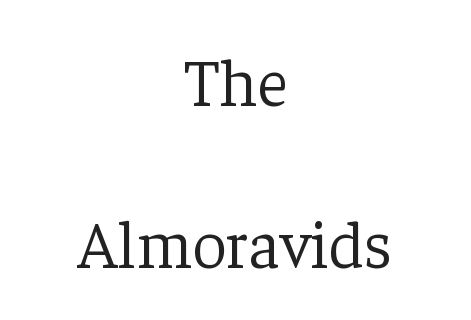
{"serif": "yes", "italic": "no", "bold": "no", "weight": "light", "width": "normal", "stroke_contrast": "low", "x_height": "medium", "monospaced": "no", "underline": "no", "align": "center", "line_spacing": "loose", "line_spacing_ratio": 2.42, "letter_spacing": "normal", "letter_spacing_em": 0.0, "glyph_px": 67}
